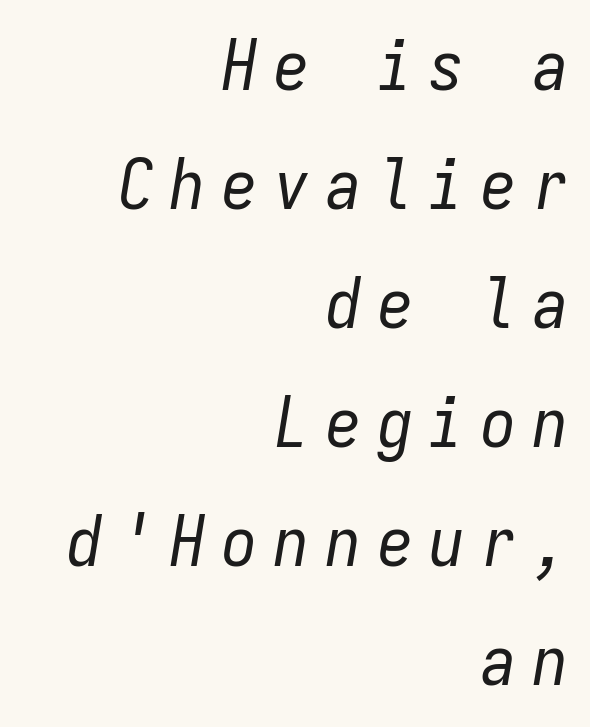
These lines are rendered in a fixed-pitch font. Descender tails drop into unmarked territory. An italicized treatment has been applied to the whole sample. One glance says typical: line gaps are just what's usual. Each stroke keeps to a modest, everyday thickness or less. Is the block centered? No — it sits flush against the right margin.
